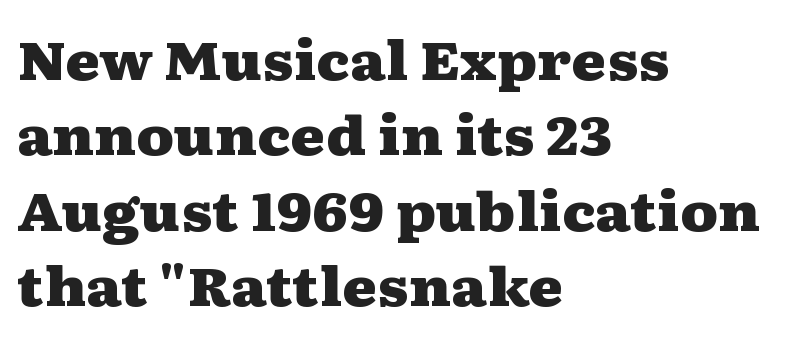
The image shows 53 px heavy, wide serif type, upright; set left-aligned, normal line spacing (1.42x), normal letter spacing, not underlined; medium stroke contrast and a medium x-height.
